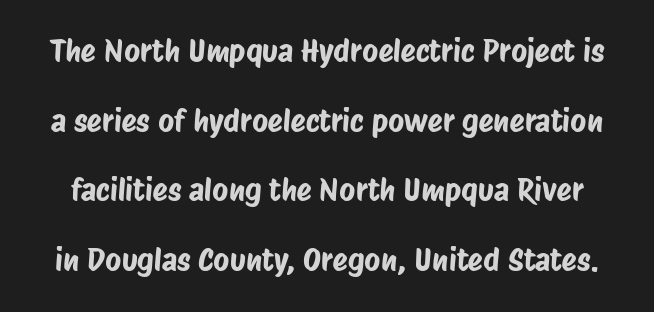
Varying glyph widths throughout — classic text-font behaviour. Vertical spacing — loose. Letters rest on an invisible, unmarked baseline. Examine the stroke ends and you'll find no serifs.
